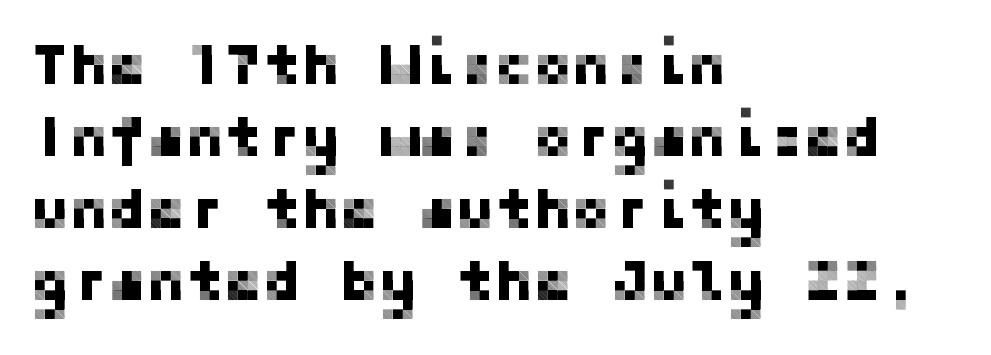
The rag falls on the right side of this text block. The passage shown is typeset with a sans-serif family. Glyph-to-glyph distance matches everyday printed text. Unlike italic type, these characters show no tilt at all. The foot of each line stays bare and open.
